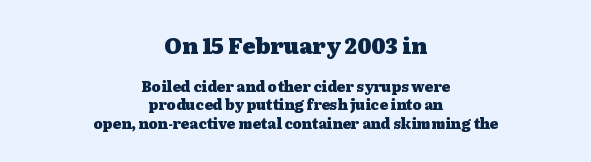
Q: Is the text bold? A: Yes.
Q: Is the text italic (slanted)? A: No, it is upright.
Q: Is the text underlined? A: No.
Q: How is the paragraph aligned? A: Centered.
Q: Is the spacing between letters normal or unusually wide? A: Normal.
Q: Is the spacing between lines tight, normal or loose? A: Normal.
Q: Which block of text is set in a larger size, the first (top) or the second (bottom)? A: The first (top) one.
